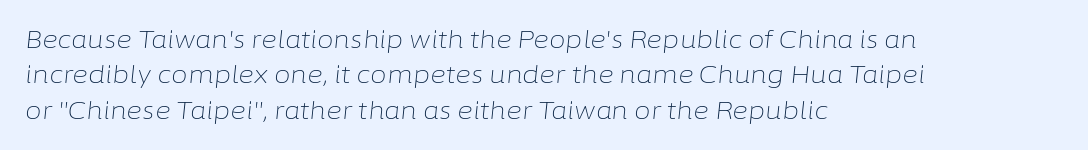
Q: Is the text bold? A: No.
Q: Is the text italic (slanted)? A: Yes, it leans right by about 6 degrees.
Q: Is the text underlined? A: No.
Q: How is the paragraph aligned? A: Left-aligned.
Q: Is the spacing between letters normal or unusually wide? A: Normal.
Q: Is the spacing between lines tight, normal or loose? A: Normal.
